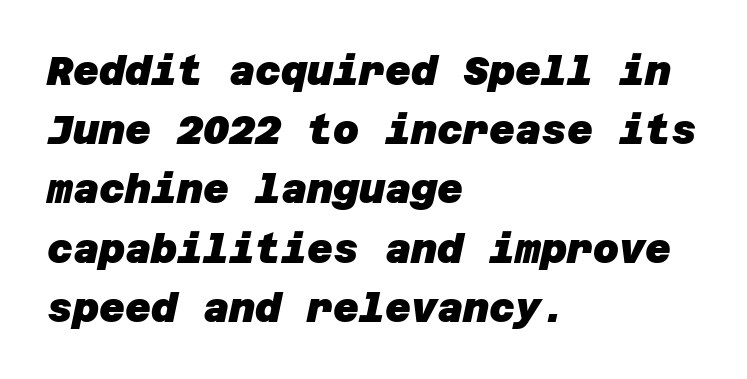
Q: Is the text bold? A: Yes.
Q: Is the typeface a serif or a sans-serif typeface? A: Sans-serif.
Q: Is the text underlined? A: No.
Q: How is the paragraph aligned? A: Left-aligned.
Q: Is the spacing between letters normal or unusually wide? A: Normal.
Q: Is the spacing between lines tight, normal or loose? A: Normal.
Q: Width (condensed, normal, or wide)? A: Normal.
Q: Stroke contrast? A: Low.
Q: x-height? A: Large.
